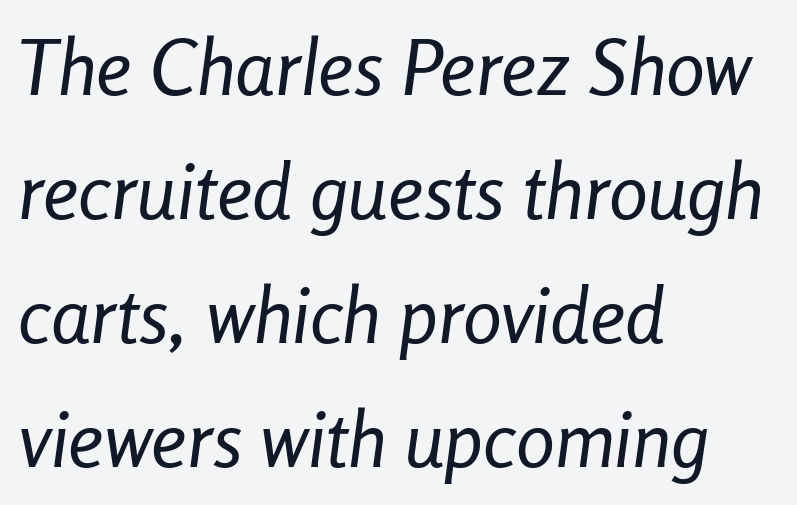
The image shows 78 px regular-weight, condensed type, italic (leaning right); set left-aligned, normal line spacing (1.59x), normal letter spacing, not underlined; low stroke contrast and a medium x-height.
